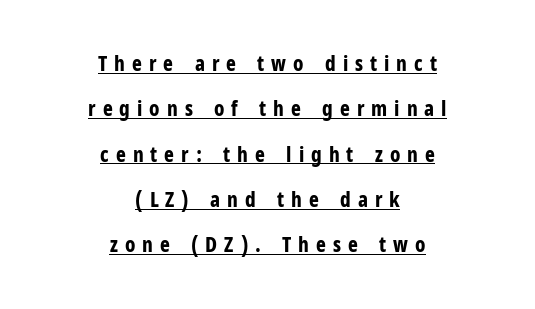
Honestly, the underline is the first thing you notice here. Does the lettering tilt? It doesn't — this is upright. In terms of letterspacing, this is a distinctly airy, spread setting. Notice the wide empty band between every row — that's loose leading.
